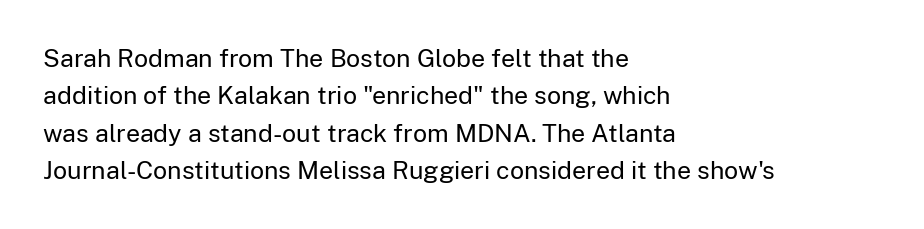
In CSS terms this would be text-align: left. Descenders are the only things crossing below the line. One glance says typical: line gaps are just what's usual. This is the regular roman posture of the typeface.
